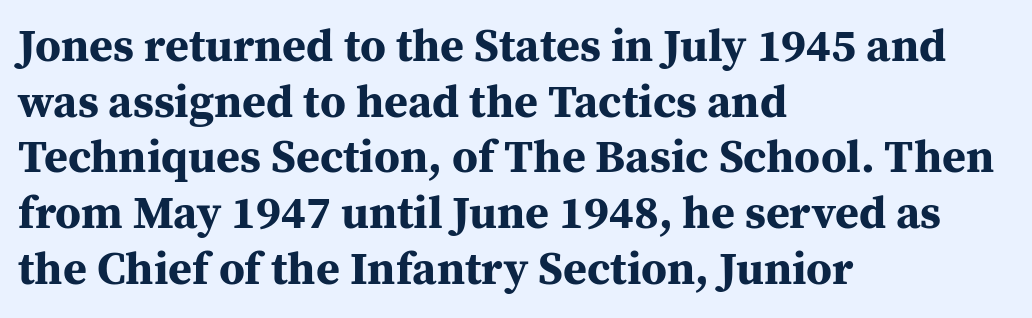
The image shows 46 px bold serif type, upright; set left-aligned, line spacing 1.21x, normal letter spacing, not underlined; medium stroke contrast and a medium x-height.
